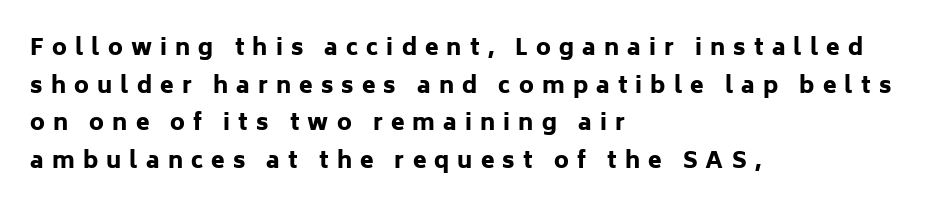
Q: Is the text bold? A: Yes.
Q: Is the text italic (slanted)? A: No, it is upright.
Q: Is the text underlined? A: No.
Q: How is the paragraph aligned? A: Left-aligned.
Q: Is the spacing between letters normal or unusually wide? A: Unusually wide.
